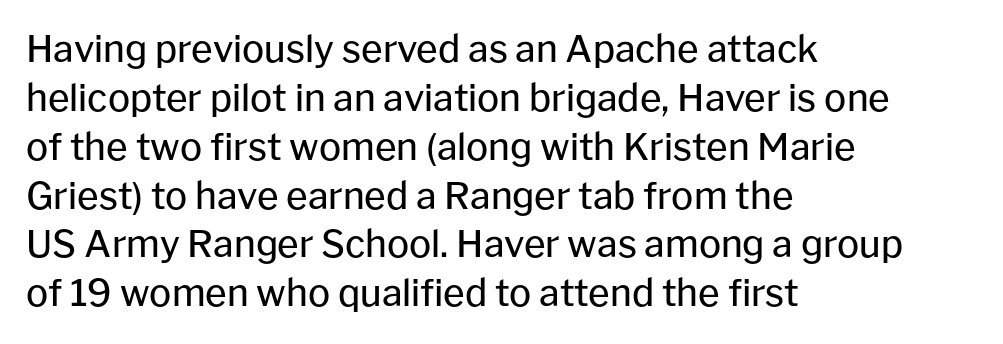
Q: Is the text bold? A: No.
Q: Is the text italic (slanted)? A: No, it is upright.
Q: Is the typeface a serif or a sans-serif typeface? A: Sans-serif.
Q: Is the text underlined? A: No.
Q: How is the paragraph aligned? A: Left-aligned.
Q: Is the spacing between letters normal or unusually wide? A: Normal.
Q: Is the spacing between lines tight, normal or loose? A: Normal.
Q: Width (condensed, normal, or wide)? A: Normal.
Q: Stroke contrast? A: Low.
Q: x-height? A: Medium.
Q: Monospaced? A: No.
